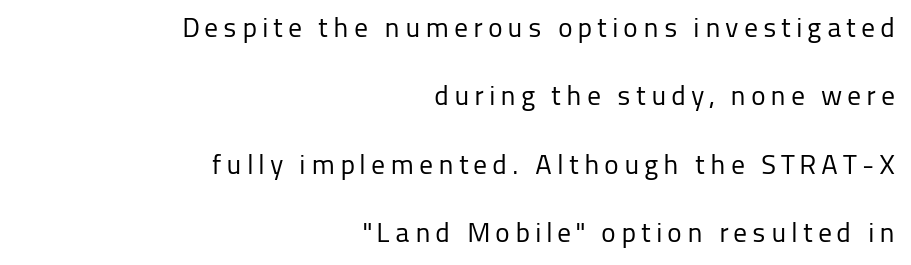
The image shows 28 px regular-weight sans-serif type, upright; set right-aligned, loose line spacing (2.44x), not underlined; low stroke contrast and a medium x-height.
